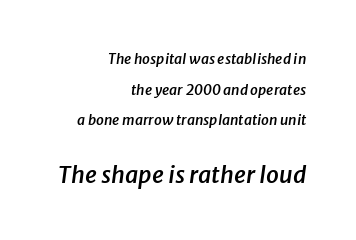
{"italic": "yes", "lean": "right", "slant_degrees": 8, "bold": "semi", "underline": "no", "align": "right", "line_spacing": "loose", "line_spacing_ratio": 2.18, "letter_spacing": "normal", "letter_spacing_em": 0.0, "larger_block": "second", "size_ratio": 1.64, "glyph_px": 23}
